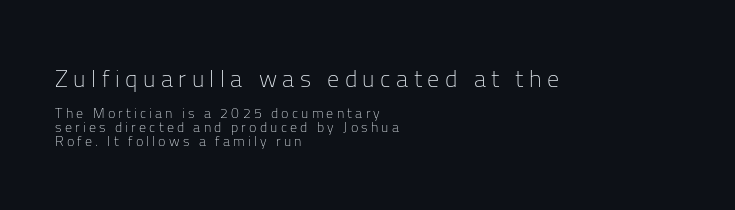
The face looks like a standard text weight, possibly lighter. Vertical strokes here are truly vertical. Is there much room between lines? No — they nearly touch. Top chunk: large. Bottom chunk: small. There is plenty of visible air inserted between adjacent glyphs.
